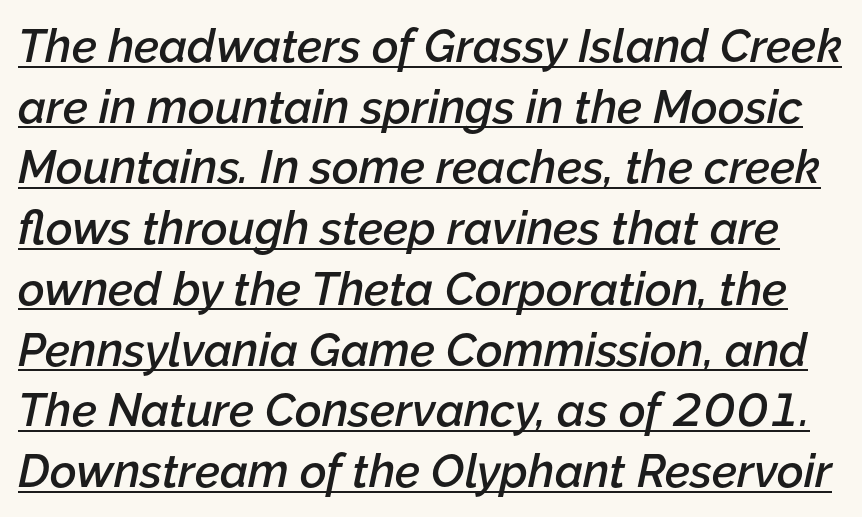
Q: Is the text bold? A: Semi-bold.
Q: Is the text italic (slanted)? A: Yes, it leans right by about 12 degrees.
Q: Is the text underlined? A: Yes.
Q: Is the spacing between letters normal or unusually wide? A: Normal.
Q: Is the spacing between lines tight, normal or loose? A: Normal.
Q: Width (condensed, normal, or wide)? A: Normal.
Q: Stroke contrast? A: Low.
Q: x-height? A: Medium.
Q: Monospaced? A: No.
